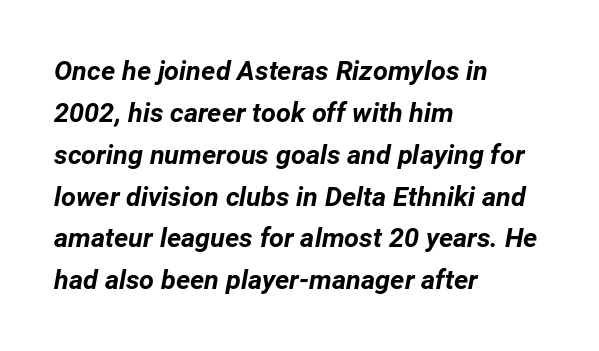
Short note: letters normally spaced. The setting favours the left margin, as ordinary paragraphs usually do. Posture: slanted. Check under the words: just untouched page. Emphasis by weight is at full strength: bold. Line spacing here is normal.
